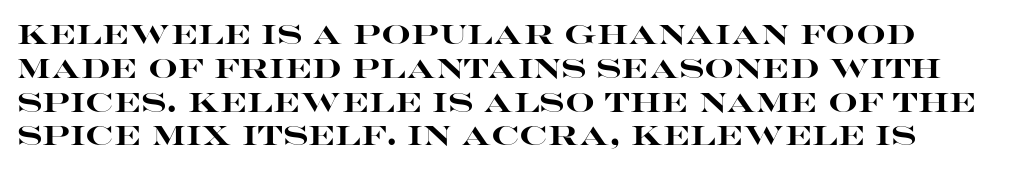
{"italic": "no", "bold": "yes", "underline": "no", "line_spacing": "normal", "line_spacing_ratio": 1.3, "letter_spacing": "normal", "letter_spacing_em": 0.0, "glyph_px": 26}
